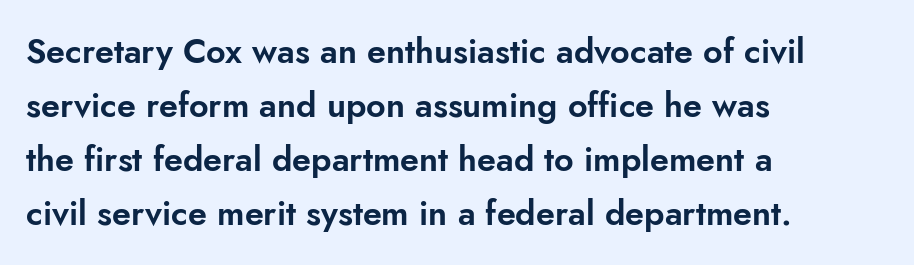
Q: Is the text italic (slanted)? A: No, it is upright.
Q: Is the typeface a serif or a sans-serif typeface? A: Sans-serif.
Q: Is the text underlined? A: No.
Q: How is the paragraph aligned? A: Left-aligned.
Q: Is the spacing between letters normal or unusually wide? A: Normal.
Q: Is the spacing between lines tight, normal or loose? A: Normal.
Q: Width (condensed, normal, or wide)? A: Normal.
Q: Stroke contrast? A: Low.
Q: x-height? A: Small.
Q: Monospaced? A: No.
